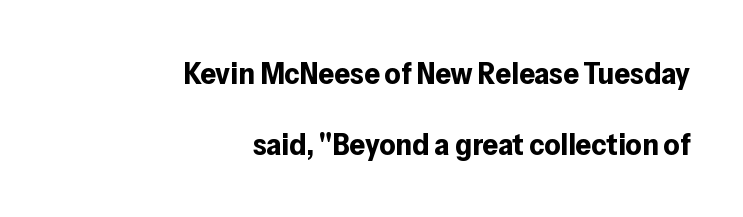
The image shows 31 px bold sans-serif type, upright; set right-aligned, loose line spacing (2.3x), normal letter spacing, not underlined; low stroke contrast and a medium x-height.
